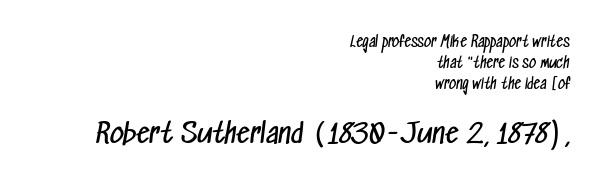
Vertical spacing — default. The rag falls on the left side of this text block. Stroke thickness stays within the range of a standard reading face or lighter. If you squint, the bottom block still reads clearly — it's the larger of the two.
